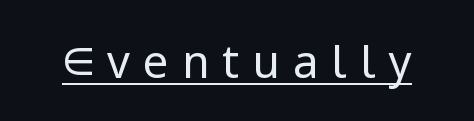
These lines have a slow, spaced-out rhythm from letter to letter. Serif or sans? Sans — the stroke terminals are bare. Italic: no, the glyphs are upright roman. Somebody hit Ctrl+U on this one — the words are underlined.
